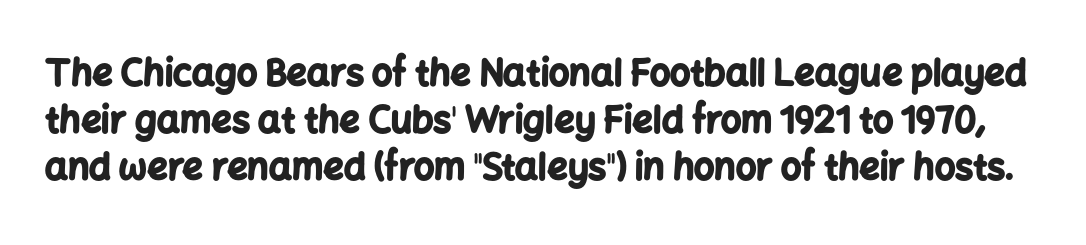
Q: Is the text bold? A: Yes.
Q: Is the text italic (slanted)? A: No, it is upright.
Q: Is the typeface a serif or a sans-serif typeface? A: Sans-serif.
Q: Is the text underlined? A: No.
Q: Is the spacing between letters normal or unusually wide? A: Normal.
Q: Is the spacing between lines tight, normal or loose? A: Normal.
Q: Width (condensed, normal, or wide)? A: Normal.
Q: Stroke contrast? A: Low.
Q: x-height? A: Medium.
Q: Monospaced? A: No.
